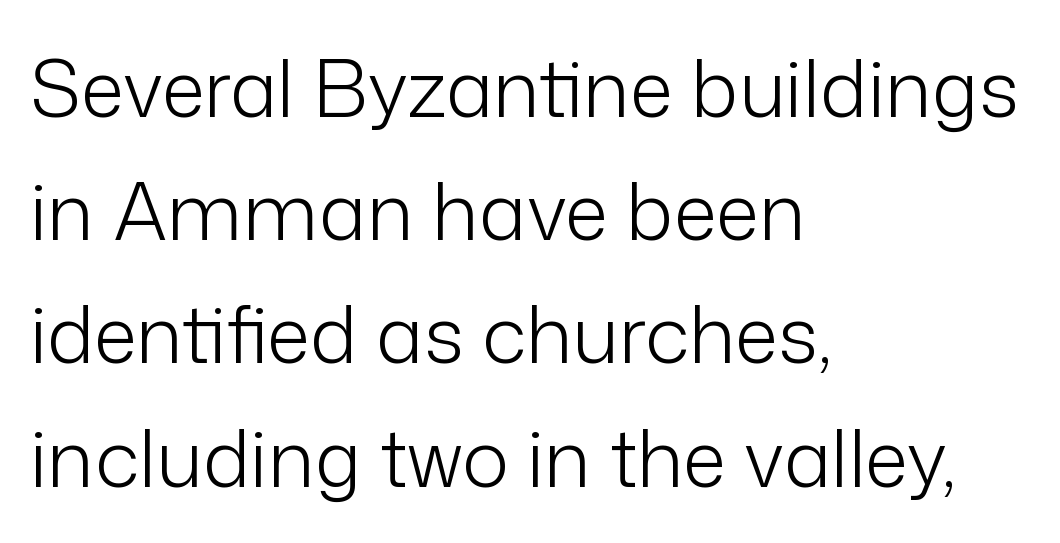
The image shows 79 px light sans-serif type, upright; set left-aligned, normal line spacing (1.56x), normal letter spacing, not underlined; low stroke contrast and a medium x-height.
